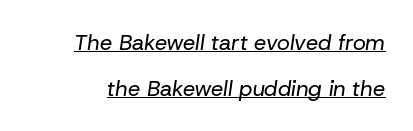
Tracking value appears to be zero — textbook default spacing. This sample trades compactness for vertical openness between lines. What decoration does the sample have? An underline. These lines were composed using italics.
